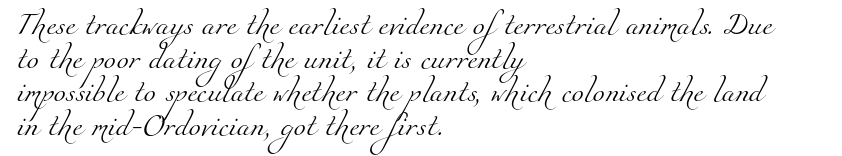
Q: Is the text bold? A: No.
Q: Is the text underlined? A: No.
Q: How is the paragraph aligned? A: Left-aligned.
Q: Is the spacing between letters normal or unusually wide? A: Normal.
Q: Is the spacing between lines tight, normal or loose? A: Normal.
